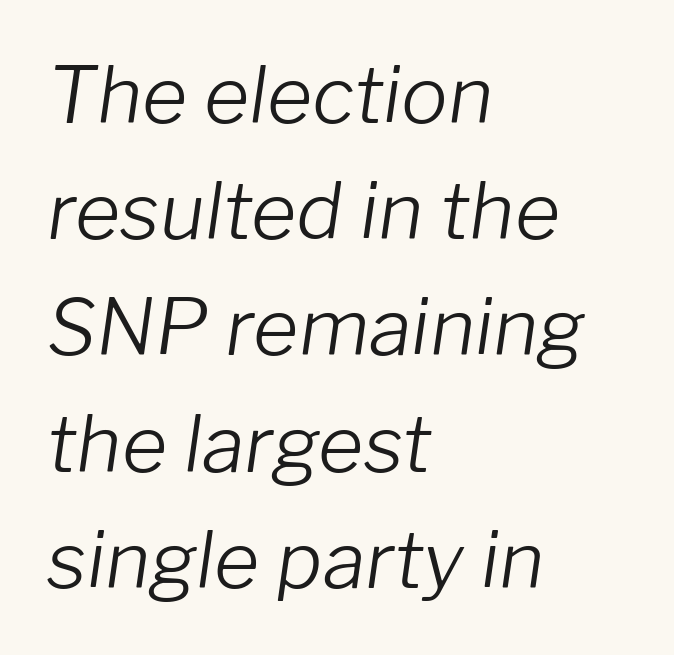
Q: Is the text bold? A: No.
Q: Is the text italic (slanted)? A: Yes, it leans right by about 8 degrees.
Q: Is the text underlined? A: No.
Q: How is the paragraph aligned? A: Left-aligned.
Q: Is the spacing between letters normal or unusually wide? A: Normal.
Q: Is the spacing between lines tight, normal or loose? A: Normal.
Q: Width (condensed, normal, or wide)? A: Normal.
Q: Stroke contrast? A: Low.
Q: x-height? A: Medium.
Q: Monospaced? A: No.
